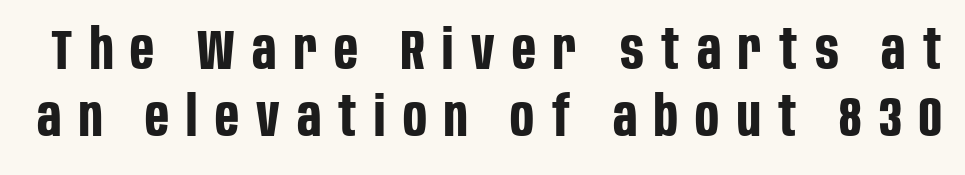
The image shows 56 px bold, condensed sans-serif type, upright; set line spacing 1.2x, unusually wide letter spacing (+0.31 em), not underlined; low stroke contrast and a large x-height.
